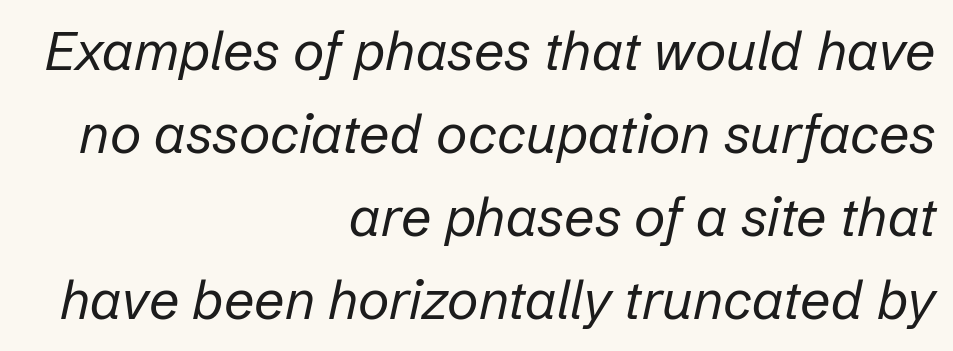
Q: Is the text bold? A: No.
Q: Is the text italic (slanted)? A: Yes, it leans right by about 12 degrees.
Q: Is the text underlined? A: No.
Q: How is the paragraph aligned? A: Right-aligned.
Q: Is the spacing between letters normal or unusually wide? A: Normal.
Q: Is the spacing between lines tight, normal or loose? A: Normal.
Q: Width (condensed, normal, or wide)? A: Normal.
Q: Stroke contrast? A: Low.
Q: x-height? A: Medium.
Q: Monospaced? A: No.
